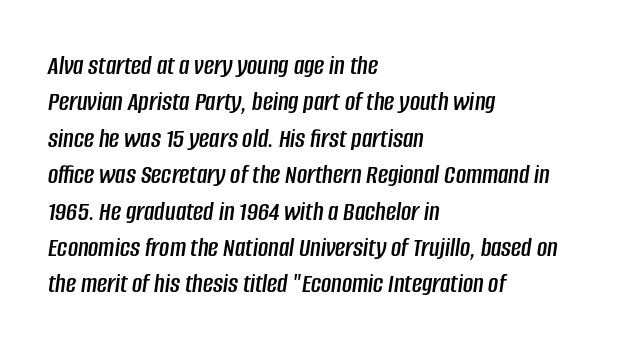
Is the block centered? No — it sits flush against the left margin. Quick note: interline space is typical. Tall strokes in this sample are angled rather than plumb. These lines are rendered in a variable-pitch font. The specimen omits any rule beneath the text block's lines.
